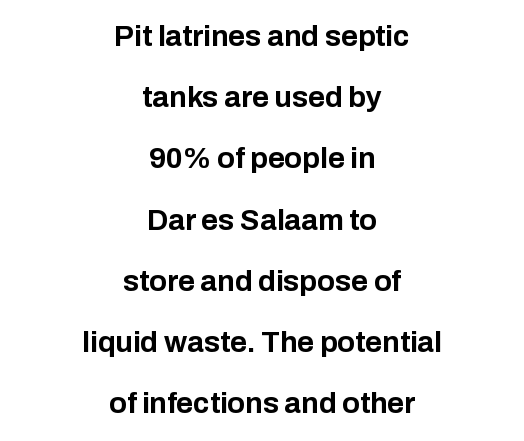
You can tell it's not italic because the verticals are truly vertical. Rule under the text: the space is simply empty. Reading down the block, each line starts at a different indent, mirrored at its end. The face used here is rendered with its standard letterfit. Each letter keeps its own natural width here, so spacing adapts to shape.
